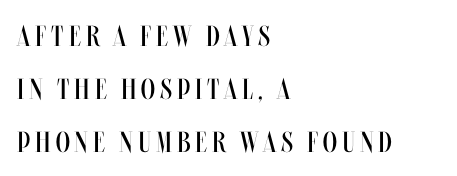
Q: Is the text bold? A: No.
Q: Is the text italic (slanted)? A: No, it is upright.
Q: Is the text underlined? A: No.
Q: How is the paragraph aligned? A: Left-aligned.
Q: Width (condensed, normal, or wide)? A: Condensed.
Q: Stroke contrast? A: Medium.
Q: x-height? A: Large.
Q: Monospaced? A: No.
